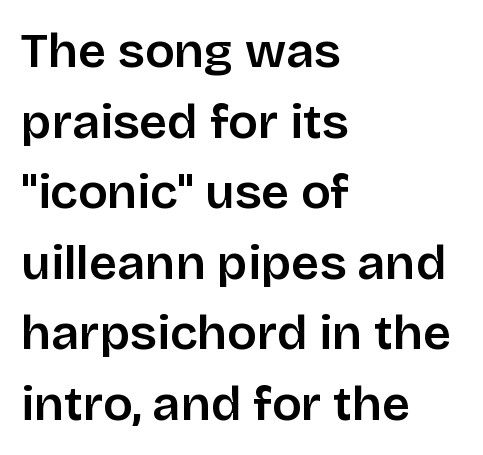
Q: Is the text italic (slanted)? A: No, it is upright.
Q: Is the typeface a serif or a sans-serif typeface? A: Sans-serif.
Q: Is the text underlined? A: No.
Q: How is the paragraph aligned? A: Left-aligned.
Q: Is the spacing between letters normal or unusually wide? A: Normal.
Q: Is the spacing between lines tight, normal or loose? A: Normal.
Q: Width (condensed, normal, or wide)? A: Normal.
Q: Stroke contrast? A: Low.
Q: x-height? A: Large.
Q: Monospaced? A: No.
